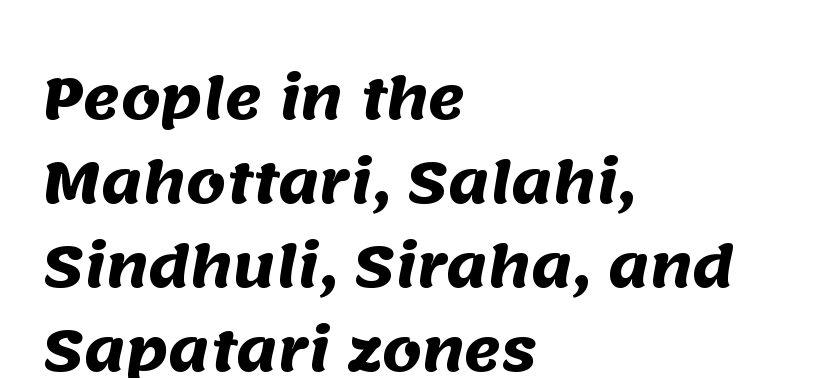
The paragraph shown leans on its left margin. The font family rendered here belongs to the sans-serif group. Descenders are the only things crossing below the line. Vertical spacing — default. Typographic density is high because the face is bold. Observe the ordinary spacing: letters are neighbours, not strangers.
